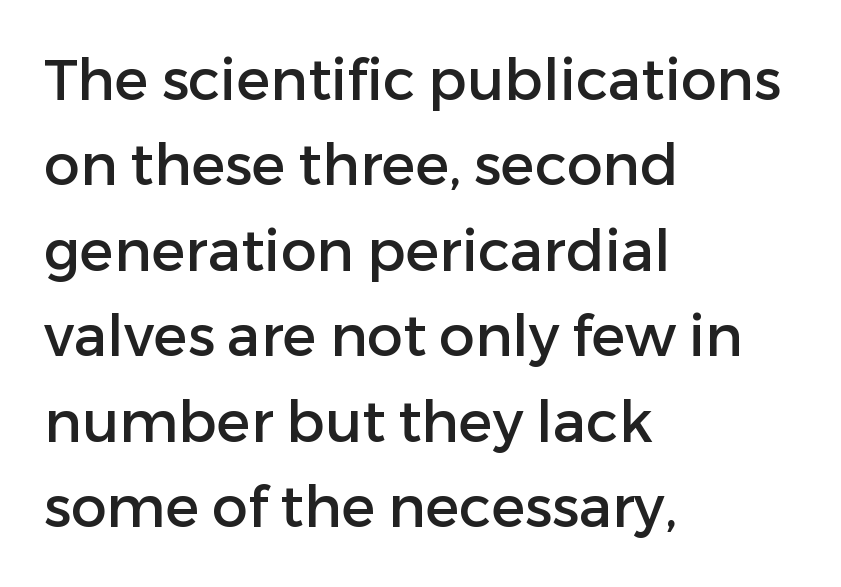
Q: Is the text italic (slanted)? A: No, it is upright.
Q: Is the typeface a serif or a sans-serif typeface? A: Sans-serif.
Q: Is the text underlined? A: No.
Q: How is the paragraph aligned? A: Left-aligned.
Q: Is the spacing between letters normal or unusually wide? A: Normal.
Q: Is the spacing between lines tight, normal or loose? A: Normal.
Q: Width (condensed, normal, or wide)? A: Normal.
Q: Stroke contrast? A: Low.
Q: x-height? A: Medium.
Q: Monospaced? A: No.
